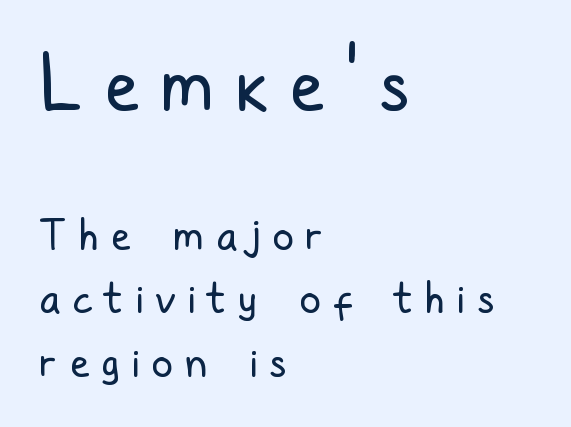
The image shows 75 px regular-weight, condensed sans-serif type, upright; set left-aligned, normal line spacing (1.47x), unusually wide letter spacing (+0.29 em), not underlined; the first (top) block is 1.74x larger; low stroke contrast and a medium x-height.
